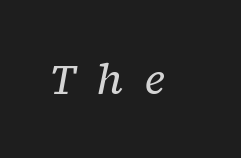
{"serif": "yes", "italic": "yes", "lean": "right", "slant_degrees": 12, "bold": "no", "weight": "regular", "width": "normal", "stroke_contrast": "low", "x_height": "medium", "monospaced": "no", "underline": "no", "letter_spacing": "wide", "letter_spacing_em": 0.49, "glyph_px": 43}
